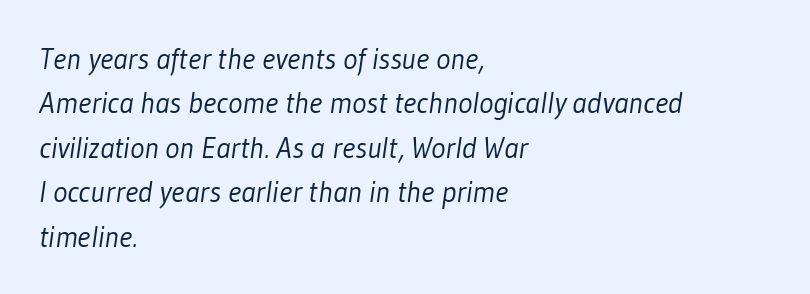
{"serif": "no", "bold": "no", "weight": "light", "width": "condensed", "stroke_contrast": "low", "x_height": "medium", "monospaced": "no", "underline": "no", "align": "left", "line_spacing": "normal", "line_spacing_ratio": 1.48, "letter_spacing": "normal", "letter_spacing_em": 0.0, "glyph_px": 30}
